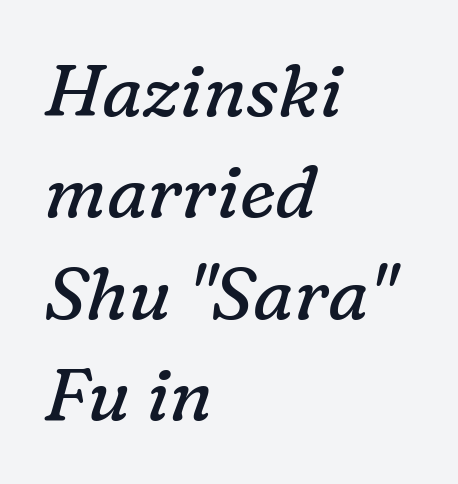
The line texture is even and compact thanks to regular tracking. The block of text has a typical density, with ordinary space between rows. Ink coverage per letter is moderate at most. Only glyphs here, with clear space below each row. Yep, those are serifs on the letters. The whole block is typeset with a tilt.
